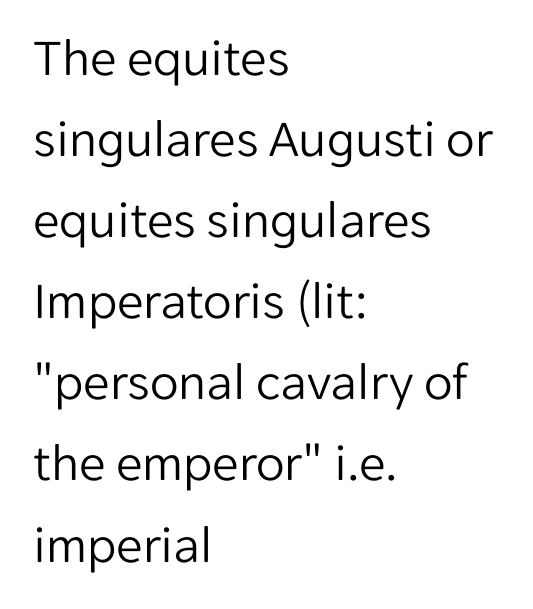
Is the stroke heavy? The answer is a plain regular-or-lighter. Vertical spacing — default. Between one letter and the next there's only the usual sliver of space. A typesetter would label this face a sans.
